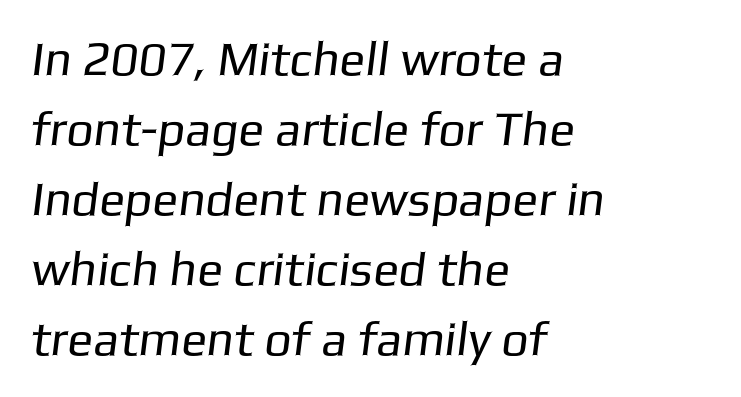
{"serif": "no", "bold": "no", "weight": "regular", "width": "normal", "stroke_contrast": "low", "x_height": "medium", "monospaced": "no", "underline": "no", "align": "left", "line_spacing": "normal", "line_spacing_ratio": 1.46, "letter_spacing": "normal", "letter_spacing_em": 0.0, "glyph_px": 48}
